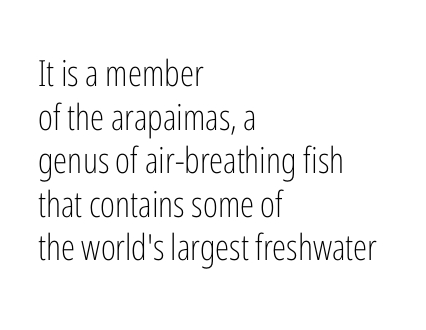
The image shows 36 px light, condensed sans-serif type, upright; set left-aligned, line spacing 1.21x, normal letter spacing, not underlined; low stroke contrast and a medium x-height.
